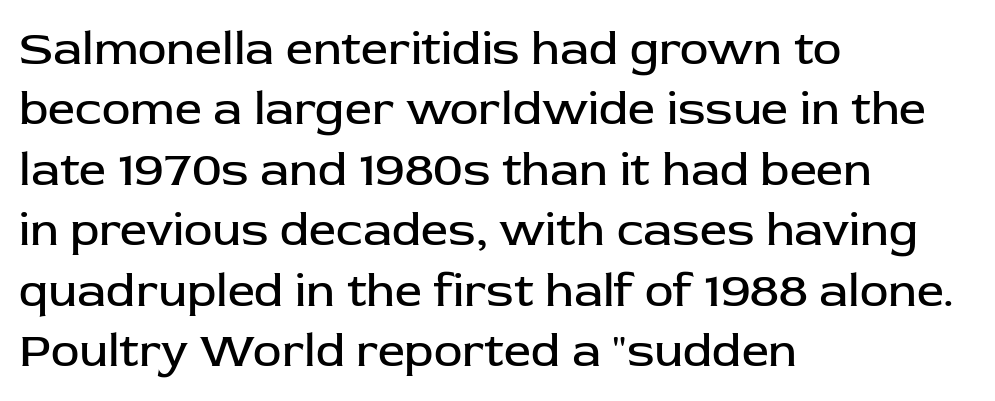
{"serif": "no", "italic": "no", "bold": "no", "weight": "regular", "width": "normal", "stroke_contrast": "low", "x_height": "medium", "monospaced": "no", "underline": "no", "align": "left", "line_spacing": "normal", "line_spacing_ratio": 1.26, "letter_spacing": "normal", "letter_spacing_em": 0.0, "glyph_px": 48}
